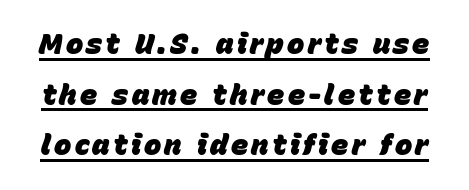
{"italic": "yes", "lean": "right", "slant_degrees": 15, "bold": "yes", "weight": "heavy", "width": "normal", "stroke_contrast": "low", "x_height": "large", "monospaced": "no", "underline": "yes", "line_spacing_ratio": 1.75, "glyph_px": 29}
